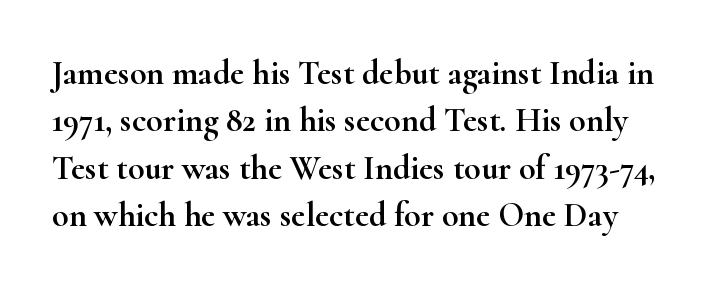
Q: Is the text italic (slanted)? A: No, it is upright.
Q: Is the typeface a serif or a sans-serif typeface? A: Serif.
Q: Is the text underlined? A: No.
Q: Is the spacing between letters normal or unusually wide? A: Normal.
Q: Is the spacing between lines tight, normal or loose? A: Normal.
Q: Width (condensed, normal, or wide)? A: Wide.
Q: Stroke contrast? A: High.
Q: x-height? A: Small.
Q: Monospaced? A: No.
